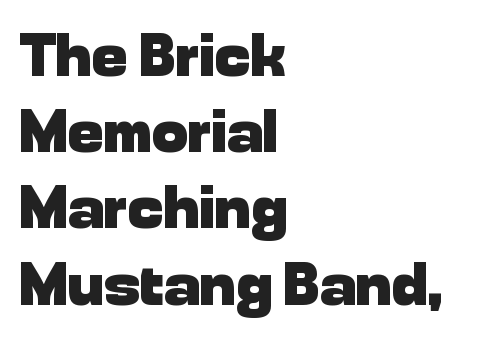
{"serif": "no", "italic": "no", "bold": "yes", "weight": "heavy", "width": "normal", "stroke_contrast": "low", "x_height": "medium", "monospaced": "no", "underline": "no", "align": "left", "line_spacing": "normal", "line_spacing_ratio": 1.27, "letter_spacing": "normal", "letter_spacing_em": 0.0, "glyph_px": 60}
